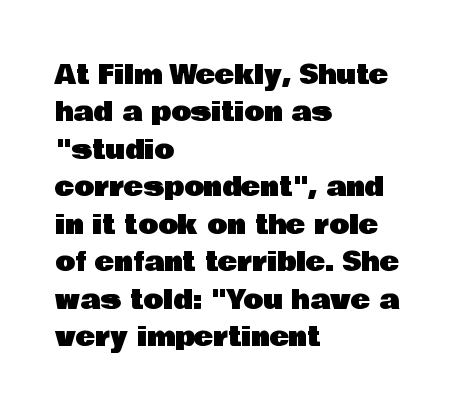
{"italic": "no", "underline": "no", "align": "left", "line_spacing": "normal", "line_spacing_ratio": 1.44, "letter_spacing": "normal", "letter_spacing_em": 0.0, "glyph_px": 26}
